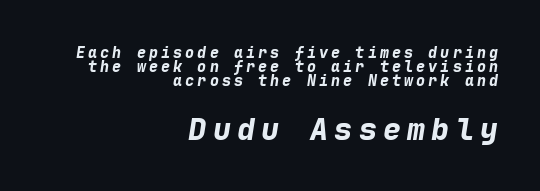
The image shows 30 px bold type, italic (leaning right), monospaced; set right-aligned, tight line spacing (0.95x), unusually wide letter spacing (+0.21 em), not underlined; the second (bottom) block is 2.0x larger; low stroke contrast and a medium x-height.
